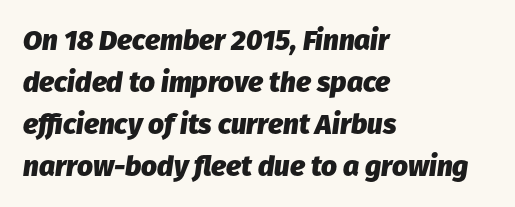
Q: Is the text bold? A: Yes.
Q: Is the text italic (slanted)? A: Yes, it leans right by about 8 degrees.
Q: Is the text underlined? A: No.
Q: How is the paragraph aligned? A: Left-aligned.
Q: Is the spacing between letters normal or unusually wide? A: Normal.
Q: Is the spacing between lines tight, normal or loose? A: Normal.
Q: Width (condensed, normal, or wide)? A: Normal.
Q: Stroke contrast? A: Low.
Q: x-height? A: Medium.
Q: Monospaced? A: No.
